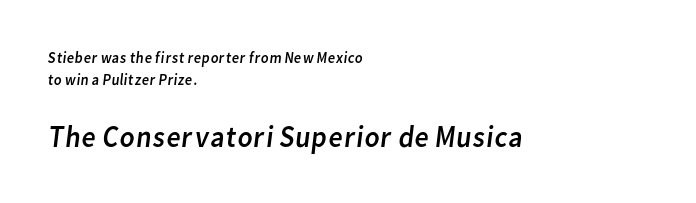
Q: Is the text bold? A: No.
Q: Is the typeface a serif or a sans-serif typeface? A: Sans-serif.
Q: Is the text underlined? A: No.
Q: How is the paragraph aligned? A: Left-aligned.
Q: Is the spacing between letters normal or unusually wide? A: Normal.
Q: Is the spacing between lines tight, normal or loose? A: Normal.
Q: Which block of text is set in a larger size, the first (top) or the second (bottom)? A: The second (bottom) one.
Q: Width (condensed, normal, or wide)? A: Normal.
Q: Stroke contrast? A: Low.
Q: x-height? A: Medium.
Q: Monospaced? A: No.
